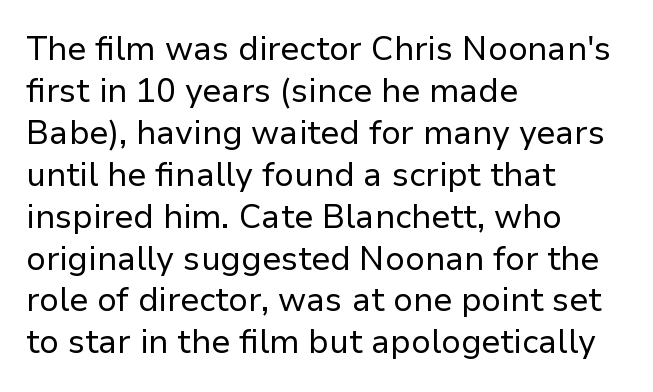
Q: Is the text bold? A: No.
Q: Is the text italic (slanted)? A: No, it is upright.
Q: Is the typeface a serif or a sans-serif typeface? A: Sans-serif.
Q: Is the text underlined? A: No.
Q: How is the paragraph aligned? A: Left-aligned.
Q: Is the spacing between letters normal or unusually wide? A: Normal.
Q: Is the spacing between lines tight, normal or loose? A: Normal.
Q: Width (condensed, normal, or wide)? A: Normal.
Q: Stroke contrast? A: Low.
Q: x-height? A: Medium.
Q: Monospaced? A: No.
